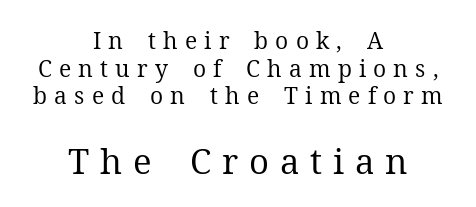
Each row of text sits above clean, open space. The letters advance in unequal steps, a hallmark of proportional type. Compared with a typical body face, this is equally light or lighter still. Compare the two chunks: the lower has the greater cap height.
